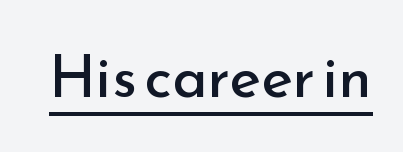
Q: Is the text bold? A: No.
Q: Is the text italic (slanted)? A: No, it is upright.
Q: Is the typeface a serif or a sans-serif typeface? A: Sans-serif.
Q: Is the text underlined? A: Yes.
Q: Is the spacing between letters normal or unusually wide? A: Normal.
Q: Width (condensed, normal, or wide)? A: Normal.
Q: Stroke contrast? A: Low.
Q: x-height? A: Small.
Q: Monospaced? A: No.
